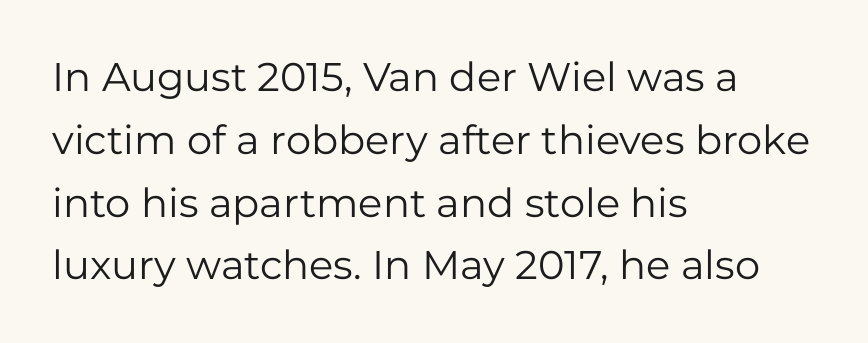
Looks like regular typesetting: each glyph gets only the width it needs. This rendering leaves character spacing at its baseline value. The strokes are not fattened; the text isn't bold. Type style note: lacks serifs. Lines of text with bare space underneath. Each new line begins a customary step beneath the previous one.
